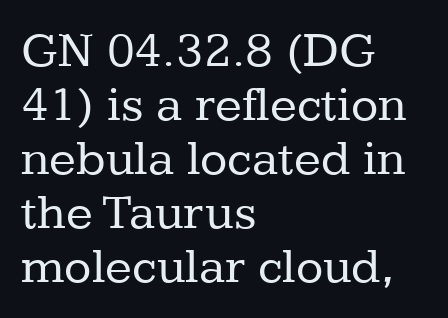
Ink coverage per letter is moderate at most. A typesetter would call this proportional, since set widths differ per character. The designer went with a serif here, giving each stem small feet. Reading down the column, the eye jumps only a short way to each next line.
